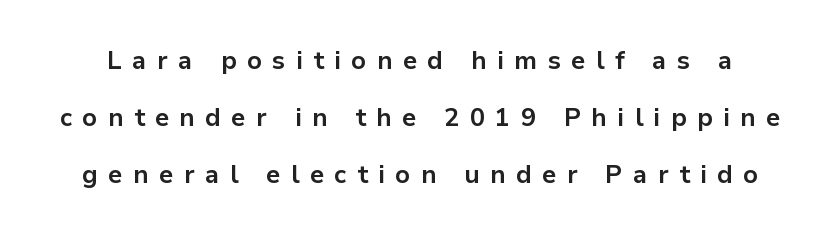
The image shows 25 px bold type, upright; set loose line spacing (2.28x), unusually wide letter spacing (+0.42 em), not underlined.
